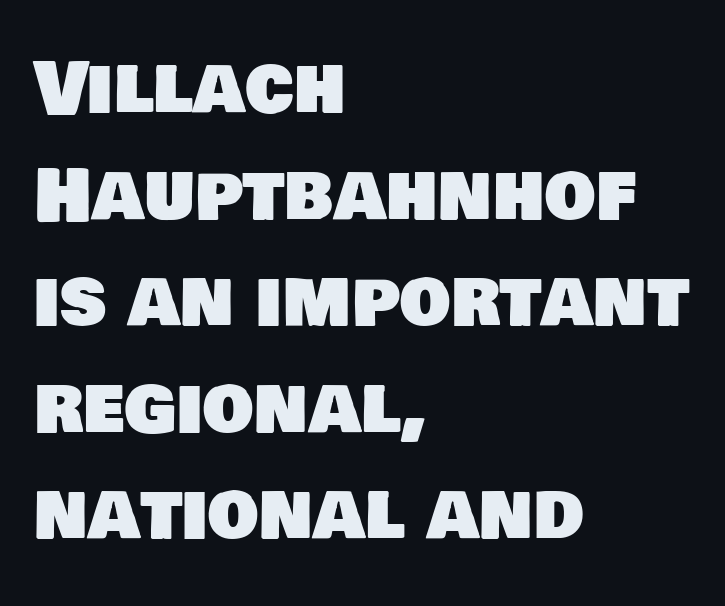
The image shows 72 px sans-serif type; set left-aligned, normal line spacing (1.48x), normal letter spacing, not underlined; low stroke contrast and a large x-height.
